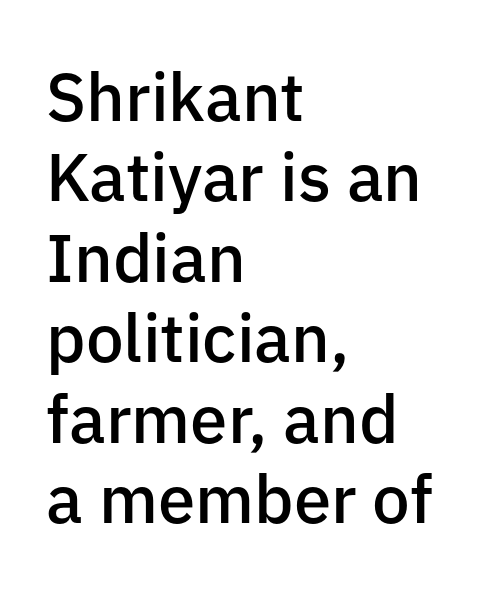
{"serif": "no", "italic": "no", "bold": "semi", "weight": "semibold", "width": "normal", "stroke_contrast": "low", "x_height": "medium", "monospaced": "no", "underline": "no", "align": "left", "line_spacing_ratio": 1.2, "letter_spacing": "normal", "letter_spacing_em": 0.0, "glyph_px": 67}
